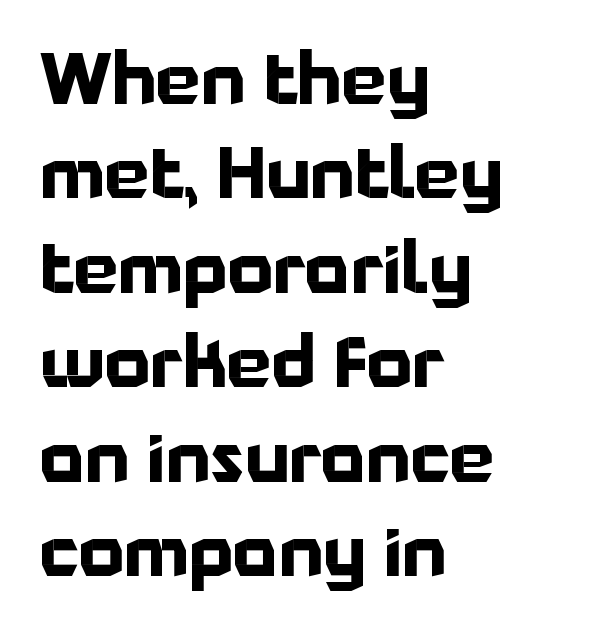
The image shows 71 px bold sans-serif type, upright; set left-aligned, normal line spacing (1.33x), normal letter spacing, not underlined; low stroke contrast and a medium x-height.
